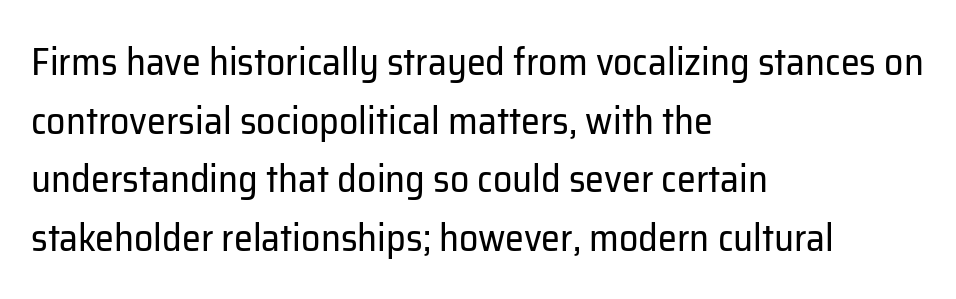
Is this a sans? Yes — the strokes have no serifs. Each letter keeps its own natural width here, so spacing adapts to shape. Unbolded letterforms with no extra heft. Every stem runs plumb, perpendicular to the baseline. The rendering keeps characters at their native spacing.
